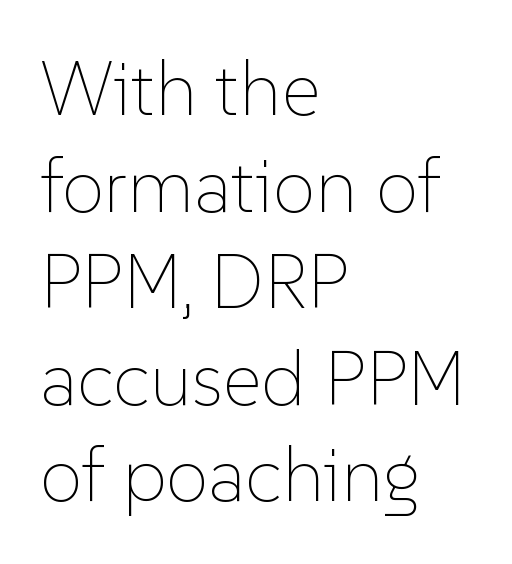
The image shows 76 px thin type, upright; set left-aligned, normal line spacing (1.27x), normal letter spacing, not underlined; low stroke contrast and a medium x-height.
